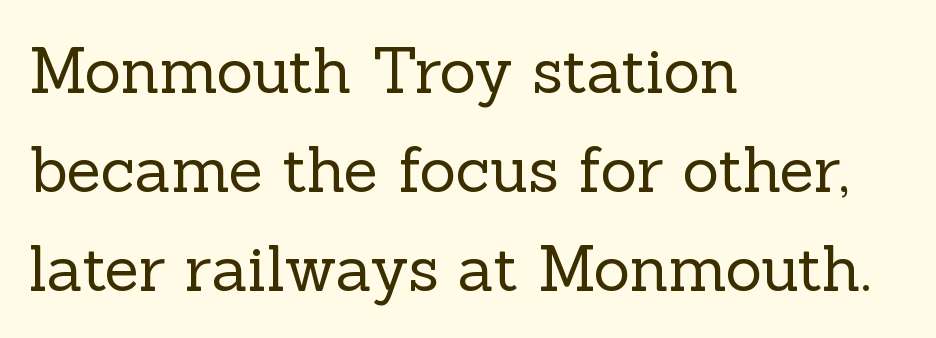
Q: Is the text bold? A: No.
Q: Is the text italic (slanted)? A: No, it is upright.
Q: Is the typeface a serif or a sans-serif typeface? A: Serif.
Q: Is the text underlined? A: No.
Q: How is the paragraph aligned? A: Left-aligned.
Q: Is the spacing between letters normal or unusually wide? A: Normal.
Q: Is the spacing between lines tight, normal or loose? A: Normal.
Q: Width (condensed, normal, or wide)? A: Normal.
Q: x-height? A: Medium.
Q: Monospaced? A: No.
